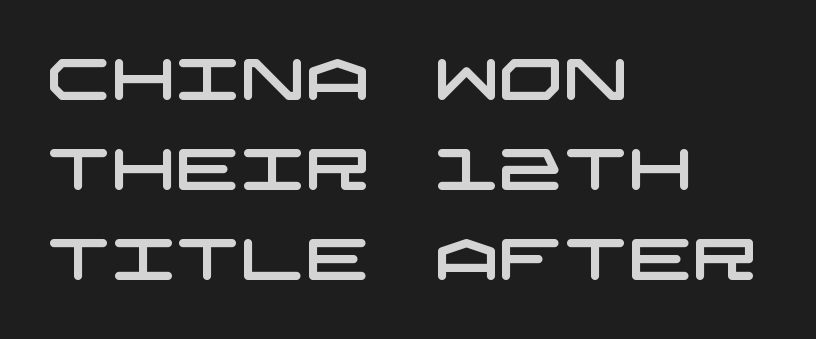
The image shows 57 px wide sans-serif type; set left-aligned, normal line spacing (1.58x), normal letter spacing, not underlined; low stroke contrast and a large x-height.
